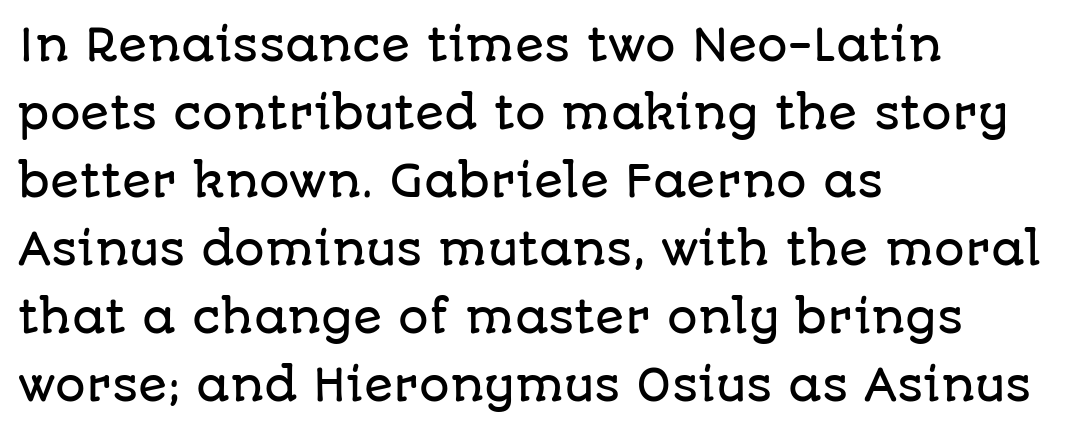
The image shows 43 px sans-serif type, upright; set left-aligned, normal line spacing (1.58x), normal letter spacing, not underlined; low stroke contrast and a large x-height.
